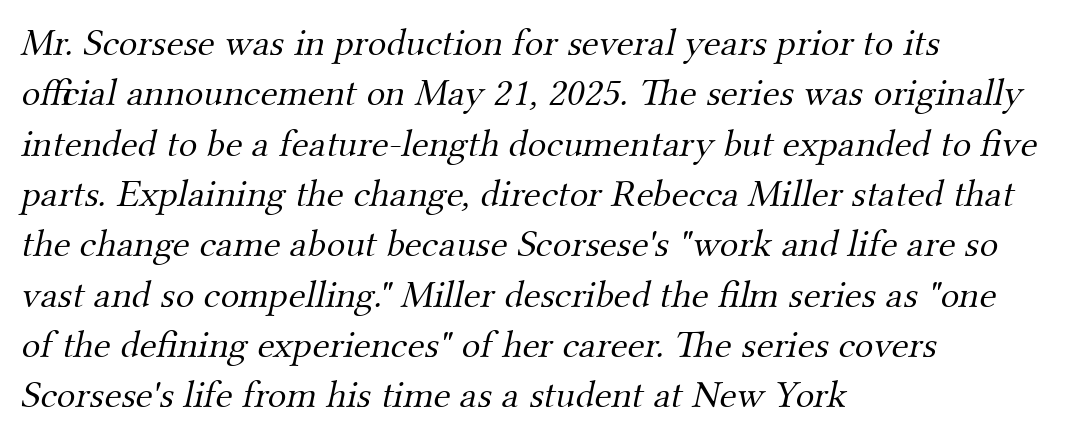
{"serif": "yes", "bold": "no", "weight": "light", "width": "normal", "stroke_contrast": "medium", "x_height": "small", "monospaced": "no", "underline": "no", "align": "left", "line_spacing": "normal", "line_spacing_ratio": 1.29, "letter_spacing": "normal", "letter_spacing_em": 0.0, "glyph_px": 39}
